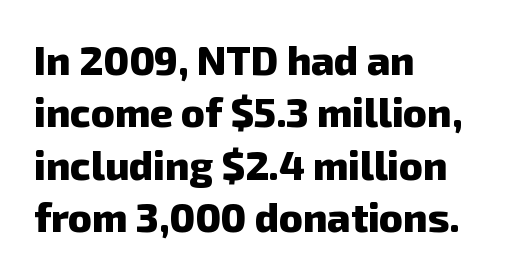
Q: Is the text bold? A: Yes.
Q: Is the typeface a serif or a sans-serif typeface? A: Sans-serif.
Q: Is the text underlined? A: No.
Q: How is the paragraph aligned? A: Left-aligned.
Q: Is the spacing between letters normal or unusually wide? A: Normal.
Q: Is the spacing between lines tight, normal or loose? A: Normal.
Q: Width (condensed, normal, or wide)? A: Normal.
Q: Stroke contrast? A: Low.
Q: x-height? A: Medium.
Q: Monospaced? A: No.
